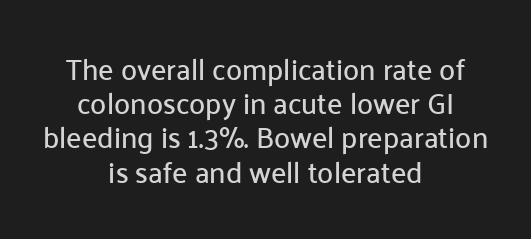
The image shows 29 px sans-serif type, upright; set centered, line spacing 1.18x, normal letter spacing, not underlined; low stroke contrast and a medium x-height.
